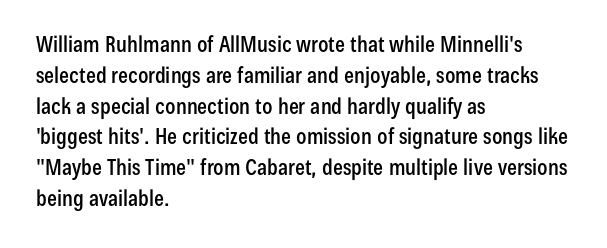
The image shows 22 px text type, upright; set left-aligned, normal line spacing (1.4x), normal letter spacing, not underlined.
